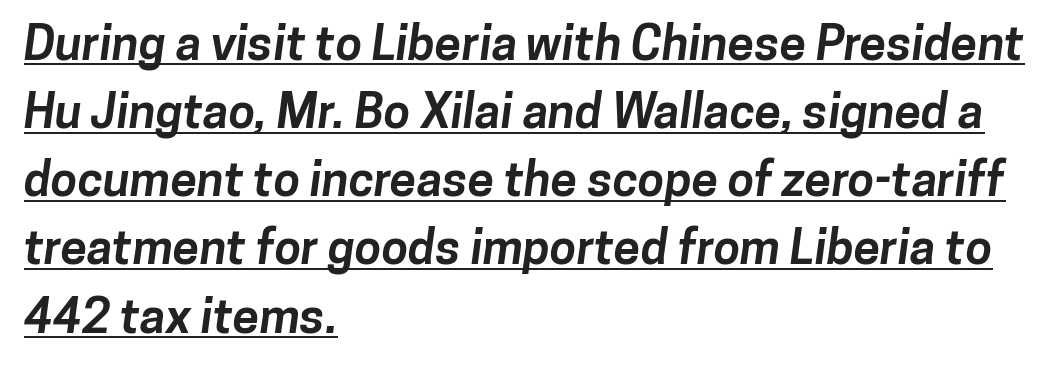
Casual observation: everything's shoved over to the left. The glyphs are accompanied by a horizontal stroke just below them. This sample has the flowing, uneven cadence of proportional lettering. What weight is shown? A full bold with thick strokes.
